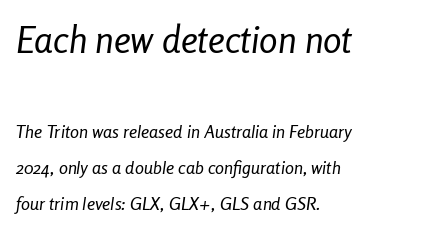
Honestly, there is no underline to notice here at all. Note the varied advance widths — an 'i' is clearly narrower than an 'm'. An italicized treatment has been applied to the whole sample. Casual observation: everything's shoved over to the left.
